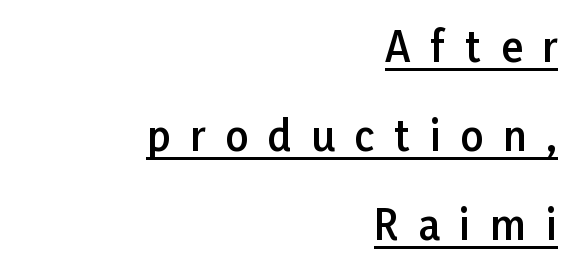
Q: Is the text bold? A: Semi-bold.
Q: Is the text italic (slanted)? A: No, it is upright.
Q: Is the typeface a serif or a sans-serif typeface? A: Sans-serif.
Q: Is the text underlined? A: Yes.
Q: How is the paragraph aligned? A: Right-aligned.
Q: Is the spacing between letters normal or unusually wide? A: Unusually wide.
Q: Is the spacing between lines tight, normal or loose? A: Loose.
Q: Width (condensed, normal, or wide)? A: Normal.
Q: Stroke contrast? A: Low.
Q: x-height? A: Medium.
Q: Monospaced? A: No.
